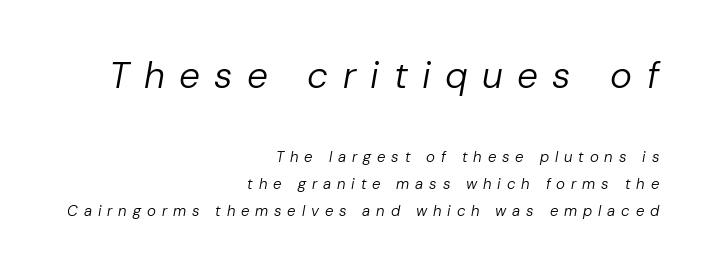
Q: Is the text bold? A: No.
Q: Is the text italic (slanted)? A: Yes, it leans right by about 10 degrees.
Q: Is the text underlined? A: No.
Q: How is the paragraph aligned? A: Right-aligned.
Q: Is the spacing between letters normal or unusually wide? A: Unusually wide.
Q: Which block of text is set in a larger size, the first (top) or the second (bottom)? A: The first (top) one.
Q: Width (condensed, normal, or wide)? A: Normal.
Q: Stroke contrast? A: Low.
Q: x-height? A: Medium.
Q: Monospaced? A: No.
